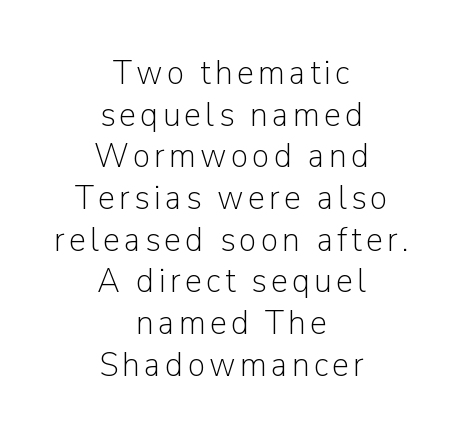
{"serif": "no", "italic": "no", "bold": "no", "weight": "light", "width": "normal", "stroke_contrast": "low", "x_height": "medium", "monospaced": "no", "underline": "no", "align": "center", "line_spacing_ratio": 1.19, "glyph_px": 35}
